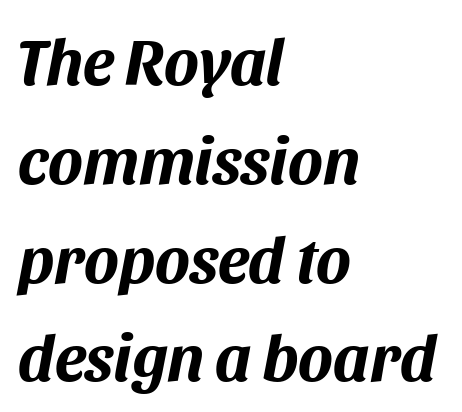
Q: Is the text bold? A: Yes.
Q: Is the text italic (slanted)? A: Yes, it leans right by about 11 degrees.
Q: Is the text underlined? A: No.
Q: How is the paragraph aligned? A: Left-aligned.
Q: Is the spacing between letters normal or unusually wide? A: Normal.
Q: Is the spacing between lines tight, normal or loose? A: Normal.
Q: Width (condensed, normal, or wide)? A: Normal.
Q: Stroke contrast? A: Medium.
Q: x-height? A: Large.
Q: Monospaced? A: No.
